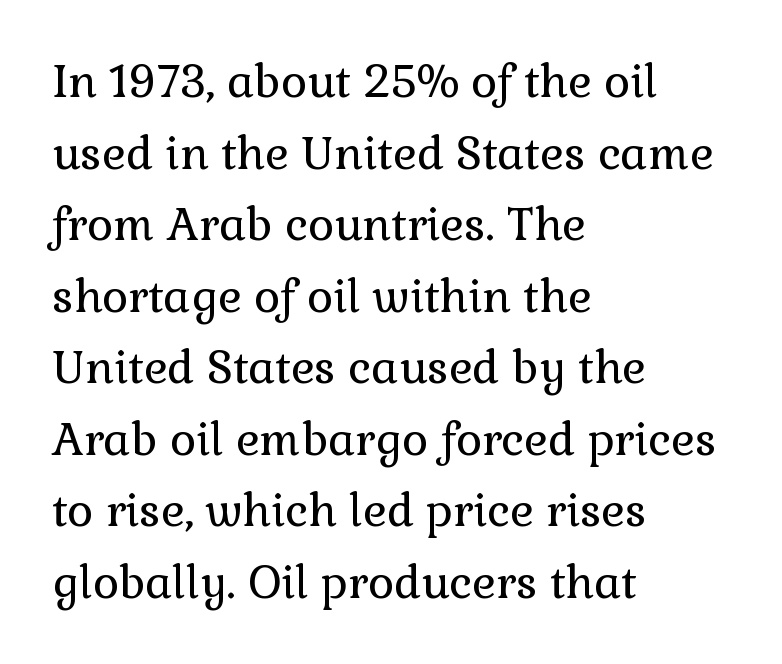
Q: Is the text bold? A: No.
Q: Is the text italic (slanted)? A: No, it is upright.
Q: Is the typeface a serif or a sans-serif typeface? A: Serif.
Q: Is the text underlined? A: No.
Q: How is the paragraph aligned? A: Left-aligned.
Q: Is the spacing between letters normal or unusually wide? A: Normal.
Q: Is the spacing between lines tight, normal or loose? A: Normal.
Q: Width (condensed, normal, or wide)? A: Normal.
Q: Stroke contrast? A: Low.
Q: x-height? A: Medium.
Q: Monospaced? A: No.
